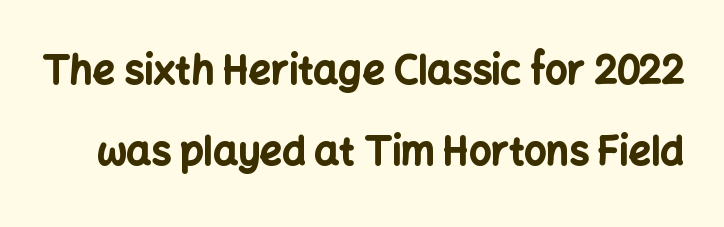
The image shows 39 px bold sans-serif type, upright; set loose line spacing (2.08x), normal letter spacing, not underlined; low stroke contrast and a medium x-height.
